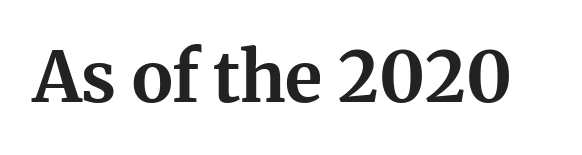
Each glyph is drawn with heavy, bold strokes. Designer's note — italics off, roman on. This rendering leaves character spacing at its baseline value. Descenders hang freely into open space. Is this a sans? No — the strokes have serifs. The letters advance in unequal steps, a hallmark of proportional type.
